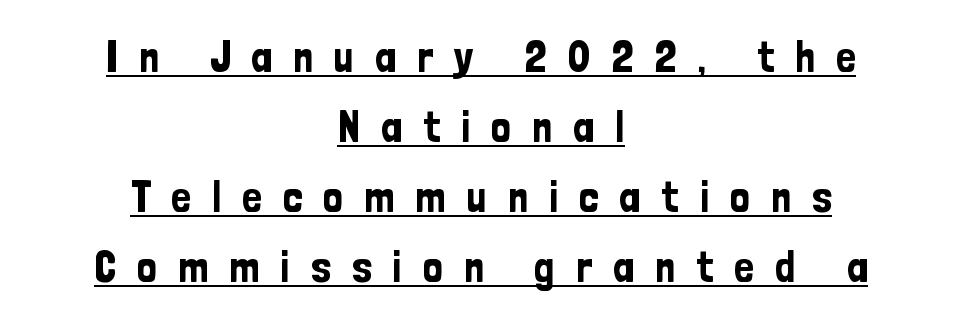
Q: Is the text italic (slanted)? A: No, it is upright.
Q: Is the typeface a serif or a sans-serif typeface? A: Sans-serif.
Q: Is the text underlined? A: Yes.
Q: How is the paragraph aligned? A: Centered.
Q: Is the spacing between letters normal or unusually wide? A: Unusually wide.
Q: Is the spacing between lines tight, normal or loose? A: Normal.
Q: Width (condensed, normal, or wide)? A: Condensed.
Q: Stroke contrast? A: Low.
Q: x-height? A: Medium.
Q: Monospaced? A: No.
